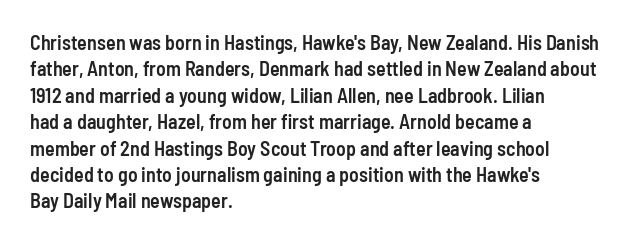
Q: Is the text bold? A: Semi-bold.
Q: Is the text italic (slanted)? A: No, it is upright.
Q: Is the text underlined? A: No.
Q: How is the paragraph aligned? A: Left-aligned.
Q: Is the spacing between letters normal or unusually wide? A: Normal.
Q: Is the spacing between lines tight, normal or loose? A: Normal.
